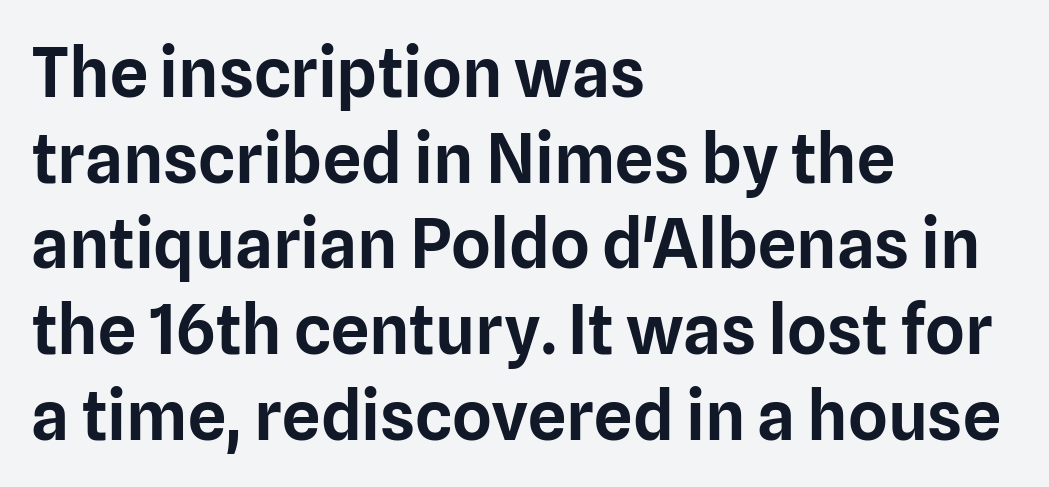
{"serif": "no", "italic": "no", "width": "normal", "stroke_contrast": "low", "x_height": "medium", "monospaced": "no", "underline": "no", "align": "left", "line_spacing": "normal", "line_spacing_ratio": 1.26, "letter_spacing": "normal", "letter_spacing_em": 0.0, "glyph_px": 68}
